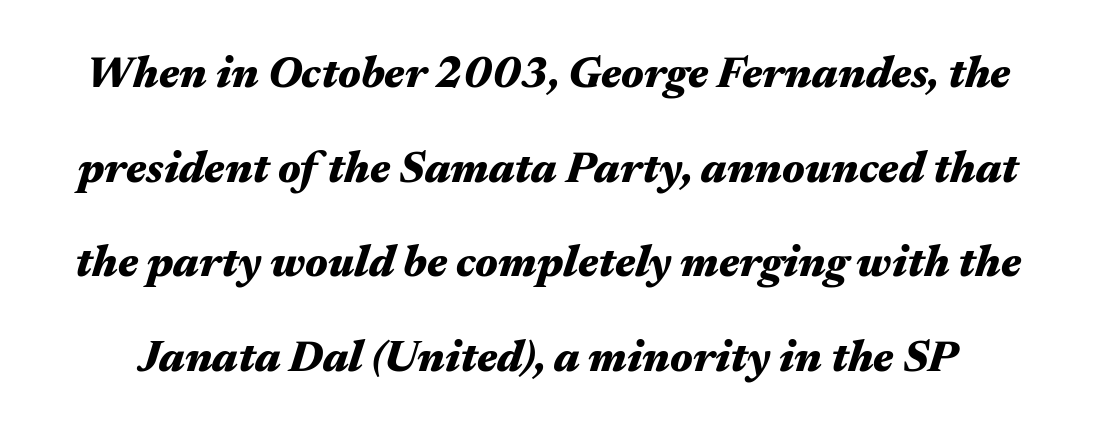
The image shows 44 px heavy, wide type, italic (leaning right); set loose line spacing (2.15x), normal letter spacing, not underlined; medium stroke contrast and a medium x-height.
